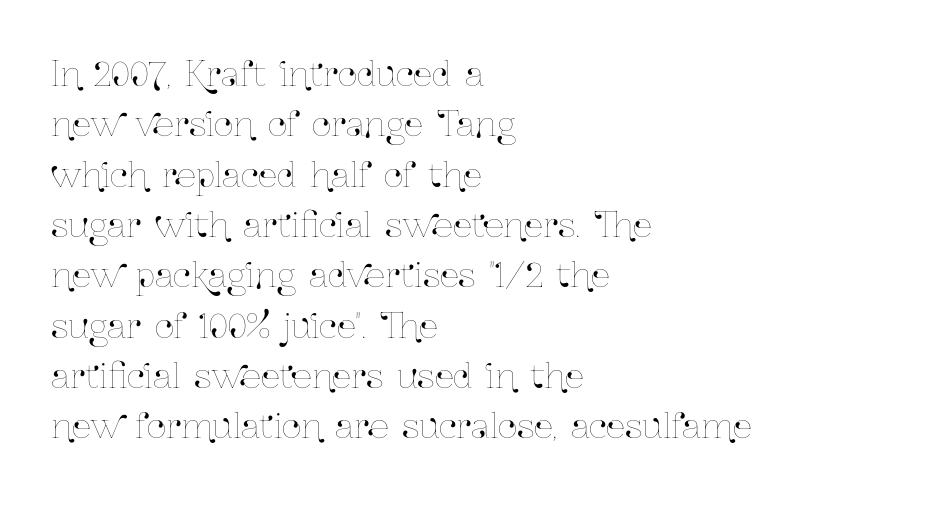
Q: Is the text italic (slanted)? A: No, it is upright.
Q: Is the text underlined? A: No.
Q: How is the paragraph aligned? A: Left-aligned.
Q: Is the spacing between letters normal or unusually wide? A: Normal.
Q: Is the spacing between lines tight, normal or loose? A: Normal.
Q: Width (condensed, normal, or wide)? A: Condensed.
Q: Stroke contrast? A: Low.
Q: x-height? A: Medium.
Q: Monospaced? A: No.
